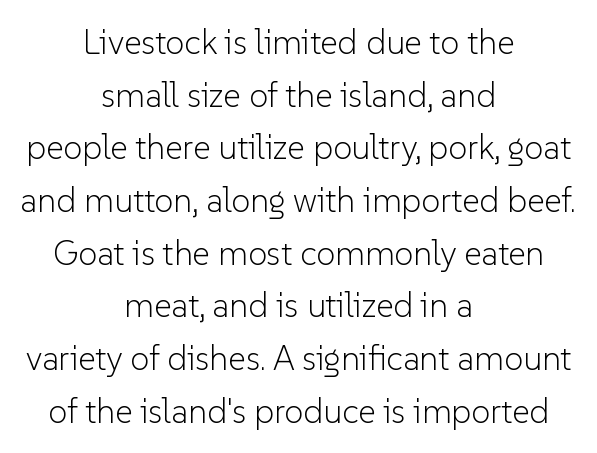
The rendering uses natural spacing where letterforms have individual widths. Each stroke keeps to a modest, everyday thickness or less. This sample uses a sans-serif face. Underlining? Definitely not there.
